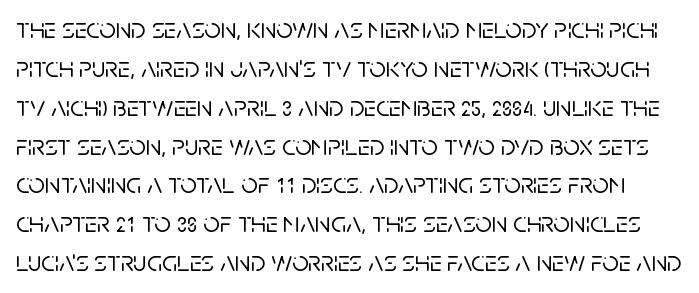
Q: Is the text italic (slanted)? A: No, it is upright.
Q: Is the typeface a serif or a sans-serif typeface? A: Sans-serif.
Q: Is the text underlined? A: No.
Q: Is the spacing between letters normal or unusually wide? A: Normal.
Q: Is the spacing between lines tight, normal or loose? A: Normal.
Q: Width (condensed, normal, or wide)? A: Normal.
Q: Stroke contrast? A: Low.
Q: x-height? A: Large.
Q: Monospaced? A: No.
